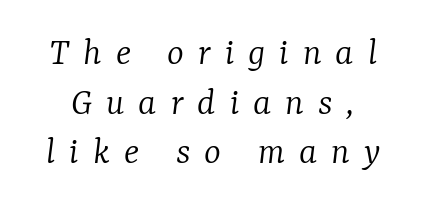
The image shows 40 px light serif type, italic (leaning right); set line spacing 1.24x, unusually wide letter spacing (+0.35 em), not underlined; low stroke contrast and a medium x-height.
